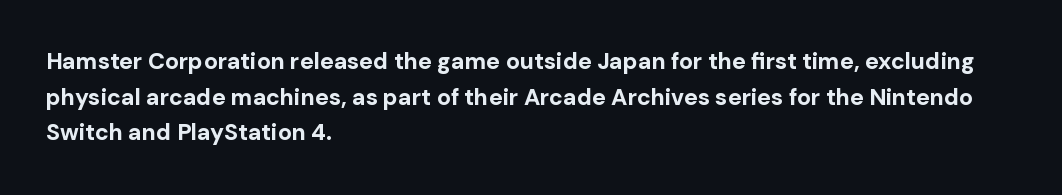
{"italic": "no", "bold": "yes", "underline": "no", "align": "left", "line_spacing": "normal", "line_spacing_ratio": 1.55, "letter_spacing": "normal", "letter_spacing_em": 0.0, "glyph_px": 23}
